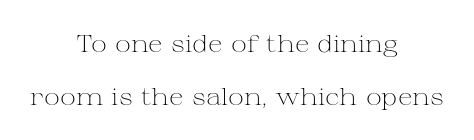
Weight class: somewhere from thin through regular. Nope, not italic — everything's standing straight. Leading is clearly above the norm, producing a sparse column. The typesetter chose a symmetrical, centered arrangement here.
